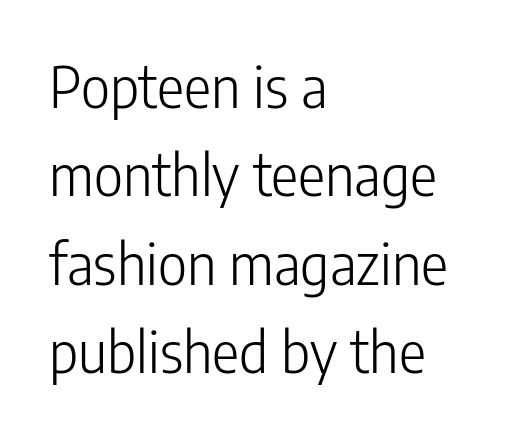
The image shows 57 px light, condensed sans-serif type, upright; set left-aligned, normal line spacing (1.55x), normal letter spacing, not underlined; low stroke contrast and a medium x-height.
